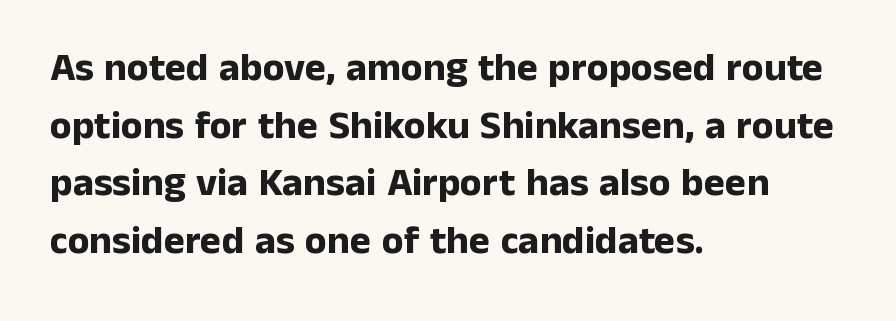
The image shows 40 px bold sans-serif type, upright; set left-aligned, normal line spacing (1.44x), normal letter spacing, not underlined; low stroke contrast and a medium x-height.
